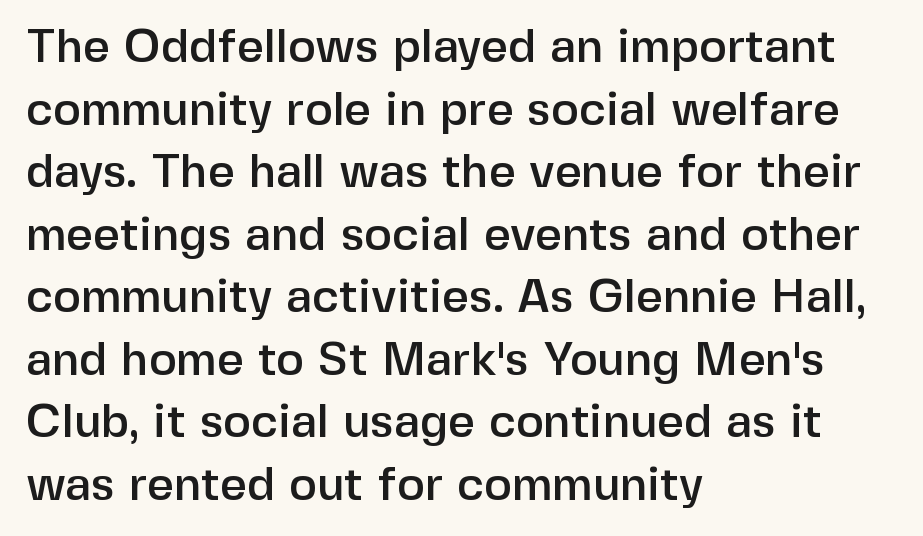
Q: Is the text italic (slanted)? A: No, it is upright.
Q: Is the typeface a serif or a sans-serif typeface? A: Sans-serif.
Q: Is the text underlined? A: No.
Q: How is the paragraph aligned? A: Left-aligned.
Q: Is the spacing between letters normal or unusually wide? A: Normal.
Q: Is the spacing between lines tight, normal or loose? A: Normal.
Q: Width (condensed, normal, or wide)? A: Normal.
Q: Stroke contrast? A: Low.
Q: x-height? A: Medium.
Q: Monospaced? A: No.
